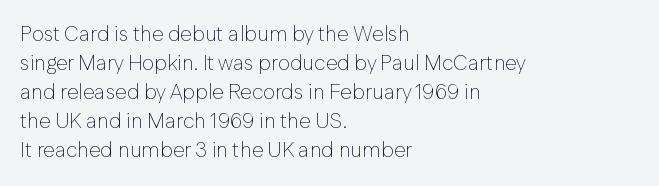
The image shows 21 px text type, upright; set left-aligned, normal line spacing (1.38x), normal letter spacing, not underlined.
